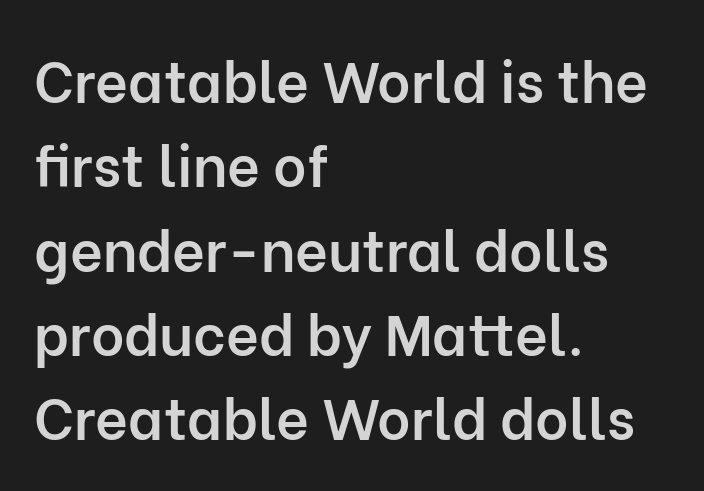
The image shows 57 px semibold sans-serif type, upright; set left-aligned, normal line spacing (1.48x), normal letter spacing, not underlined; low stroke contrast and a medium x-height.
